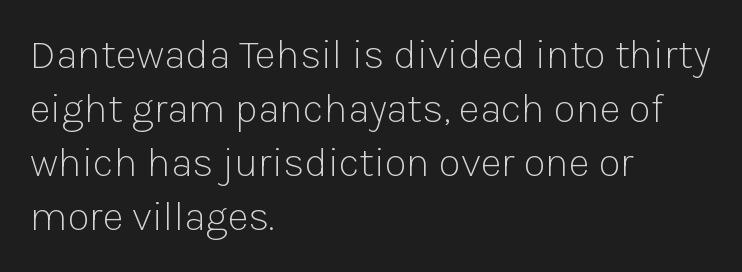
Q: Is the text bold? A: No.
Q: Is the text italic (slanted)? A: No, it is upright.
Q: Is the typeface a serif or a sans-serif typeface? A: Sans-serif.
Q: Is the text underlined? A: No.
Q: How is the paragraph aligned? A: Left-aligned.
Q: Is the spacing between letters normal or unusually wide? A: Normal.
Q: Is the spacing between lines tight, normal or loose? A: Normal.
Q: Width (condensed, normal, or wide)? A: Normal.
Q: Stroke contrast? A: Low.
Q: x-height? A: Medium.
Q: Monospaced? A: No.
